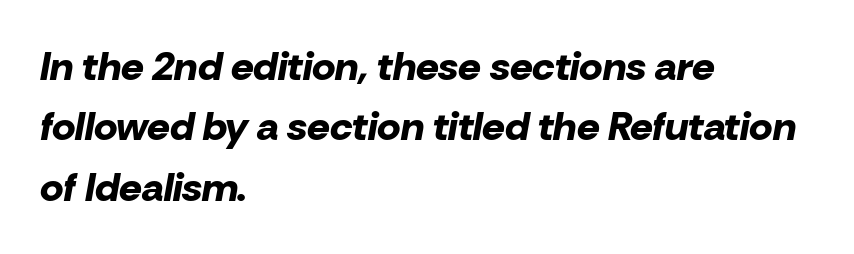
The image shows 40 px bold type, italic (leaning right); set left-aligned, normal line spacing (1.51x), normal letter spacing, not underlined; low stroke contrast and a medium x-height.
